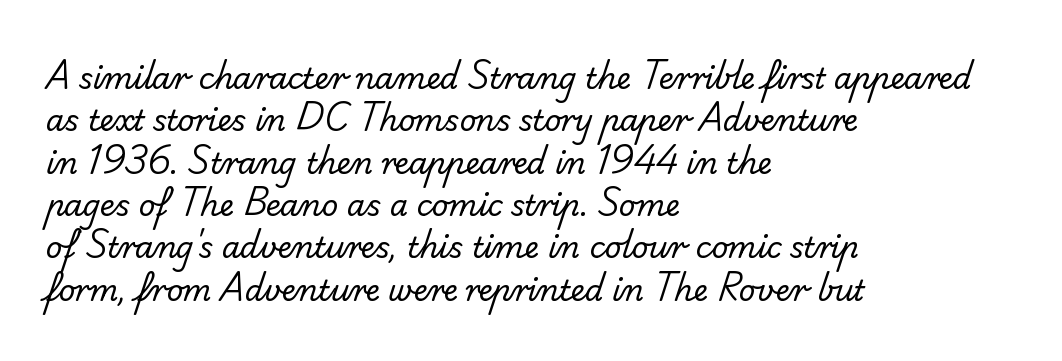
Q: Is the text bold? A: No.
Q: Is the typeface a serif or a sans-serif typeface? A: Sans-serif.
Q: Is the text underlined? A: No.
Q: How is the paragraph aligned? A: Left-aligned.
Q: Is the spacing between letters normal or unusually wide? A: Normal.
Q: Is the spacing between lines tight, normal or loose? A: Normal.
Q: Width (condensed, normal, or wide)? A: Normal.
Q: Stroke contrast? A: Low.
Q: x-height? A: Small.
Q: Monospaced? A: No.
